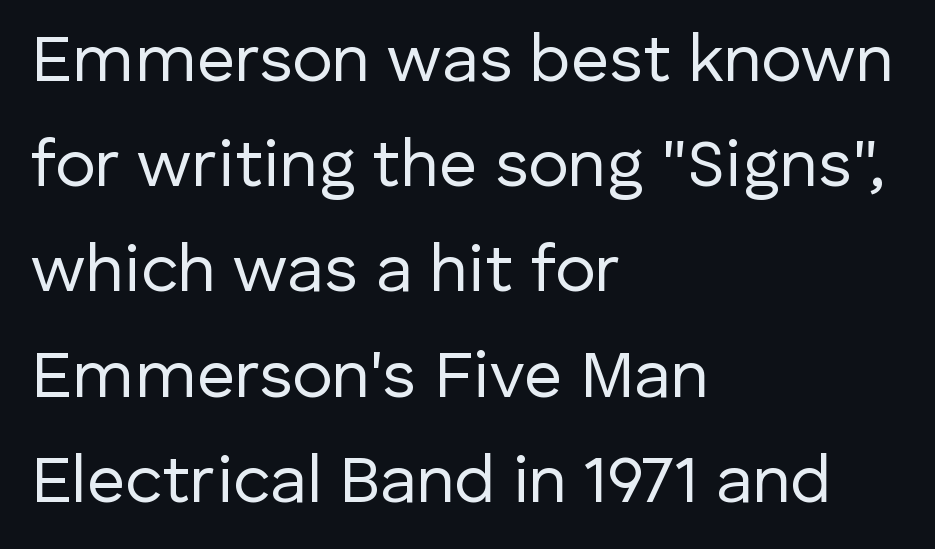
The image shows 67 px regular-weight sans-serif type, upright; set left-aligned, normal line spacing (1.57x), normal letter spacing, not underlined; low stroke contrast and a medium x-height.
